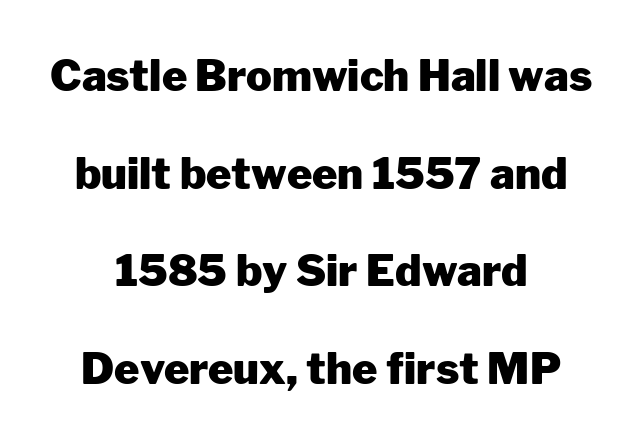
The image shows 43 px heavy sans-serif type, upright; set centered, loose line spacing (2.27x), normal letter spacing, not underlined; low stroke contrast and a medium x-height.
